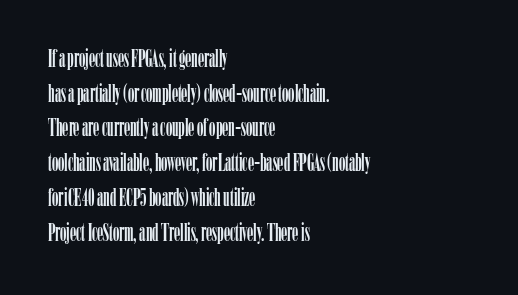
The image shows 25 px text type, upright; set left-aligned, normal line spacing (1.39x), normal letter spacing, not underlined.
